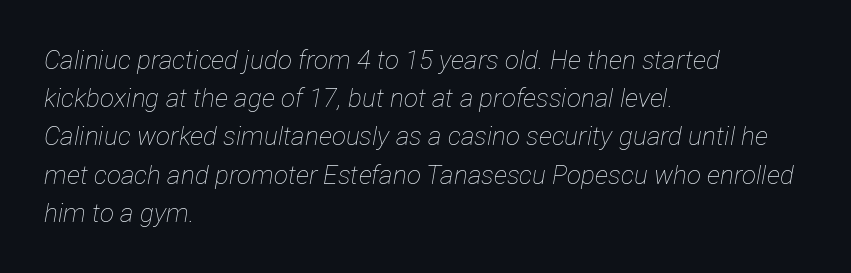
The line-height multiplier appears to be the usual default. Glyph-to-glyph distance matches everyday printed text. Glance below the letters and you will spot only blank space. Each stroke keeps to a modest, everyday thickness or less. Emphasis-style slanted type is in use. Is the block centered? No — it sits flush against the left margin.
